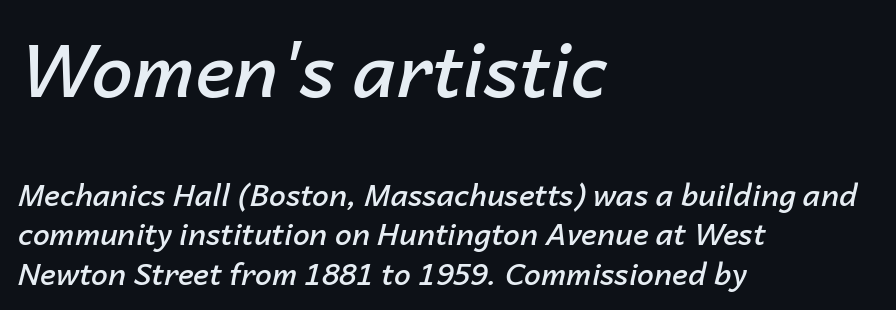
Q: Is the text bold? A: Semi-bold.
Q: Is the text italic (slanted)? A: Yes, it leans right by about 14 degrees.
Q: Is the text underlined? A: No.
Q: How is the paragraph aligned? A: Left-aligned.
Q: Is the spacing between letters normal or unusually wide? A: Normal.
Q: Is the spacing between lines tight, normal or loose? A: Normal.
Q: Which block of text is set in a larger size, the first (top) or the second (bottom)? A: The first (top) one.
Q: Width (condensed, normal, or wide)? A: Normal.
Q: Stroke contrast? A: Low.
Q: x-height? A: Medium.
Q: Monospaced? A: No.
